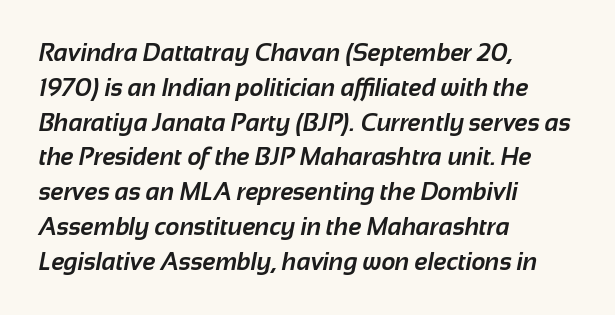
Q: Is the text bold? A: Yes.
Q: Is the text underlined? A: No.
Q: How is the paragraph aligned? A: Left-aligned.
Q: Is the spacing between letters normal or unusually wide? A: Normal.
Q: Is the spacing between lines tight, normal or loose? A: Normal.
